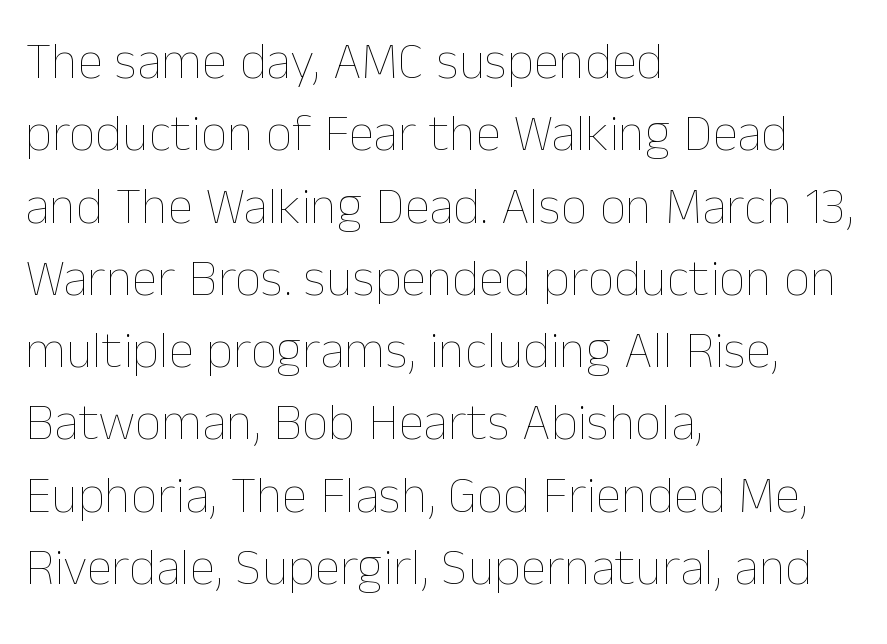
{"italic": "no", "bold": "no", "weight": "thin", "width": "normal", "stroke_contrast": "low", "x_height": "medium", "monospaced": "no", "underline": "no", "align": "left", "line_spacing": "normal", "line_spacing_ratio": 1.39, "letter_spacing": "normal", "letter_spacing_em": 0.0, "glyph_px": 52}
